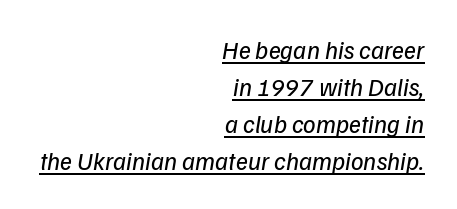
Heaviness? Minimal to ordinary, like unemphasized prose. The typesetter has applied underlining to the passage shown. Notice how the stems are inclined rather than vertical — that's the hallmark of italics. These lines sit exactly where default settings would place them.
